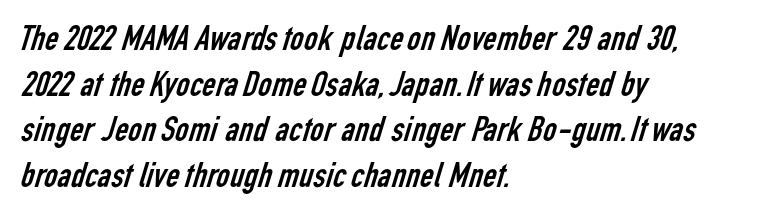
Summary of weight: not heavy and not bold. Look at the tracking — it's just the regular setting, nothing added. The face used here is proportionally spaced, like ordinary book or web type. The area under the type is left untouched. I'd call this a sans setting — the letters go barefoot.
